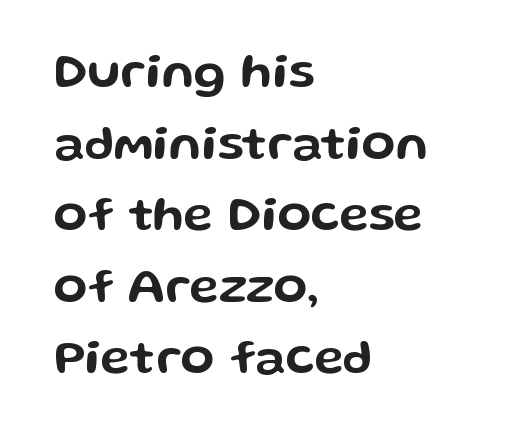
The image shows 49 px wide sans-serif type, upright; set left-aligned, normal line spacing (1.46x), normal letter spacing, not underlined; low stroke contrast and a medium x-height.
